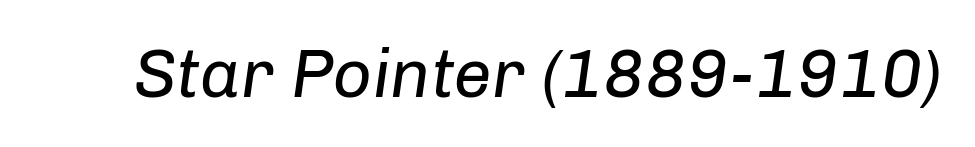
The letters are slanted; this is an italic face. Spacing verdict: proportional, widths tailored to each character. Has an underline been added? It has not. Look at the tracking — it's just the regular setting, nothing added.
